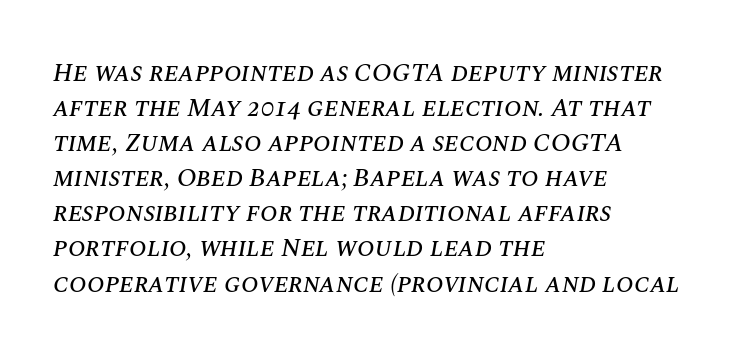
Q: Is the text italic (slanted)? A: Yes, it leans right by about 10 degrees.
Q: Is the text underlined? A: No.
Q: How is the paragraph aligned? A: Left-aligned.
Q: Is the spacing between letters normal or unusually wide? A: Normal.
Q: Is the spacing between lines tight, normal or loose? A: Normal.
